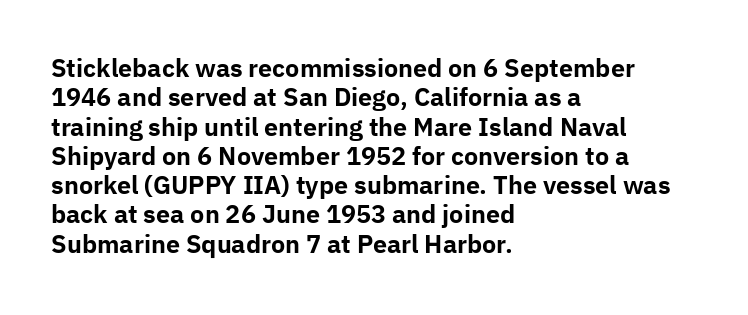
The image shows 24 px bold type, upright; set left-aligned, line spacing 1.22x, normal letter spacing, not underlined.
